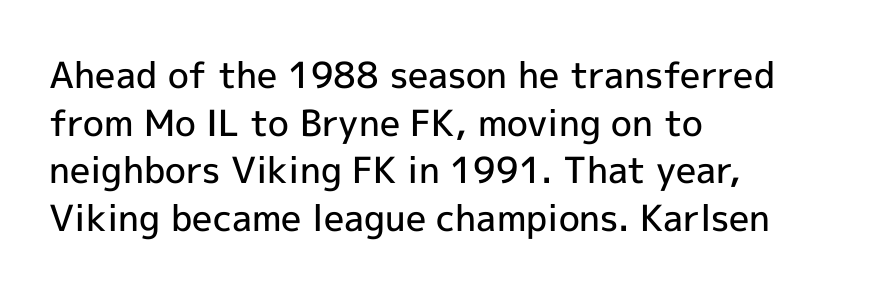
The image shows 36 px semibold sans-serif type, upright; set left-aligned, normal line spacing (1.32x), normal letter spacing, not underlined; a medium x-height.
